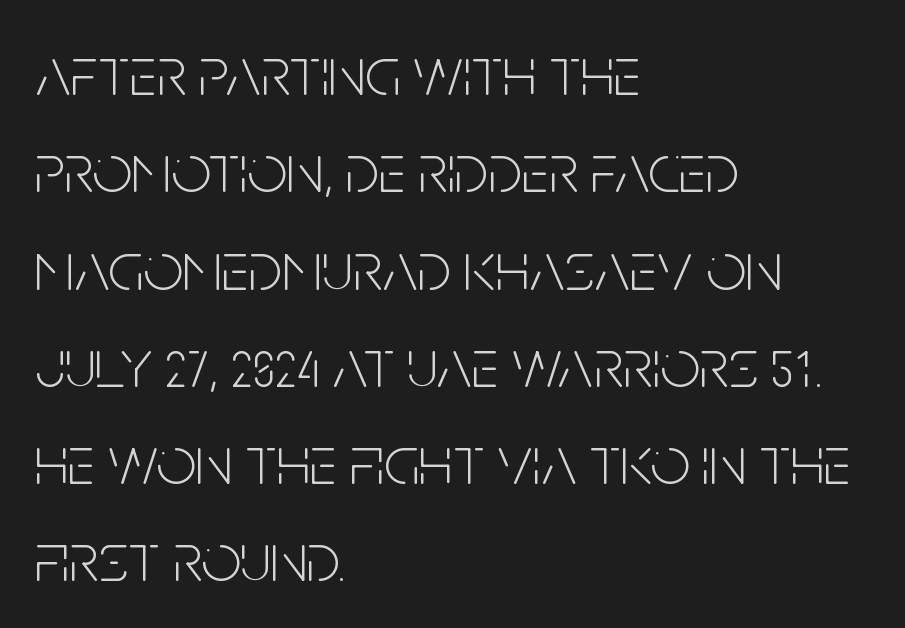
{"serif": "no", "italic": "no", "bold": "no", "weight": "light", "width": "condensed", "stroke_contrast": "low", "x_height": "large", "monospaced": "no", "underline": "no", "align": "left", "line_spacing": "normal", "line_spacing_ratio": 1.39, "letter_spacing": "normal", "letter_spacing_em": 0.0, "glyph_px": 70}
